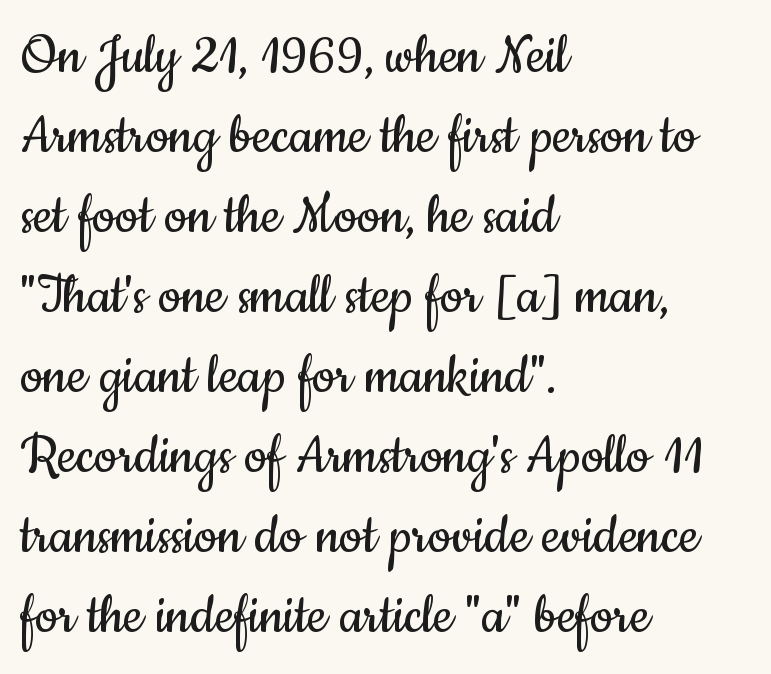
Q: Is the text bold? A: No.
Q: Is the text italic (slanted)? A: Yes.
Q: Is the typeface a serif or a sans-serif typeface? A: Sans-serif.
Q: Is the text underlined? A: No.
Q: How is the paragraph aligned? A: Left-aligned.
Q: Is the spacing between letters normal or unusually wide? A: Normal.
Q: Is the spacing between lines tight, normal or loose? A: Normal.
Q: Width (condensed, normal, or wide)? A: Condensed.
Q: Stroke contrast? A: Low.
Q: x-height? A: Small.
Q: Monospaced? A: No.
